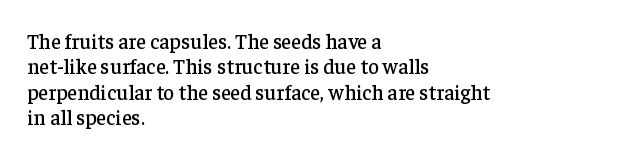
{"italic": "no", "underline": "no", "align": "left", "line_spacing_ratio": 1.21, "letter_spacing": "normal", "letter_spacing_em": 0.0, "glyph_px": 21}
